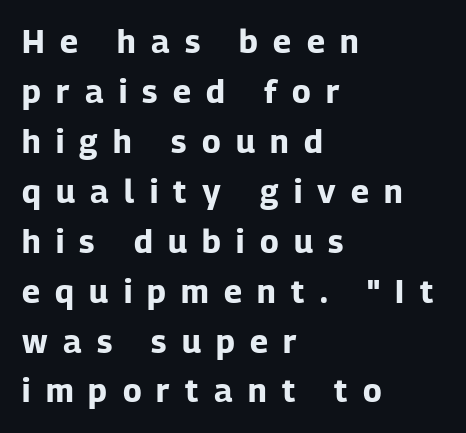
The image shows 32 px bold sans-serif type, upright; set left-aligned, normal line spacing (1.56x), unusually wide letter spacing (+0.48 em), not underlined; low stroke contrast and a medium x-height.
